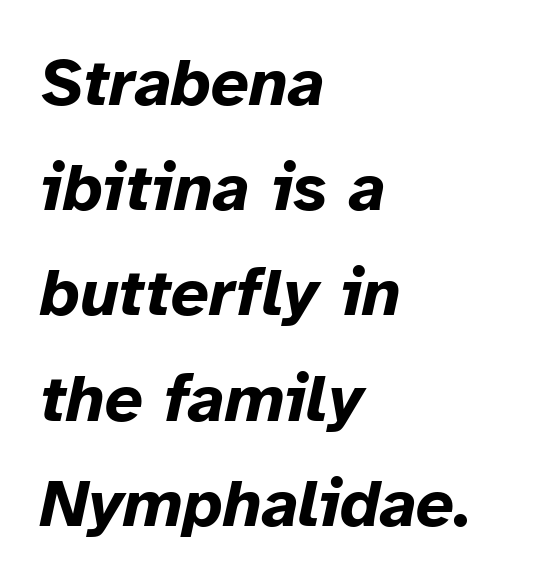
Its strokes are broad and dark, the hallmark of bold type. The vertical gap from one line to the next is medium. Casual observation: everything's shoved over to the left. The face used here is rendered with its standard letterfit. Designer's note — italics engaged.
